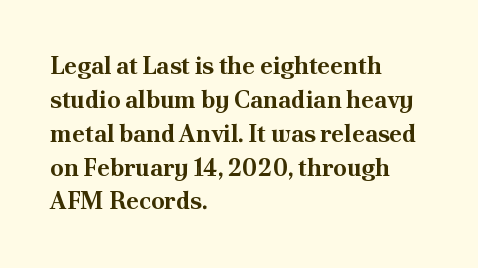
Q: Is the text bold? A: Yes.
Q: Is the text italic (slanted)? A: No, it is upright.
Q: Is the text underlined? A: No.
Q: How is the paragraph aligned? A: Left-aligned.
Q: Is the spacing between letters normal or unusually wide? A: Normal.
Q: Is the spacing between lines tight, normal or loose? A: Normal.
